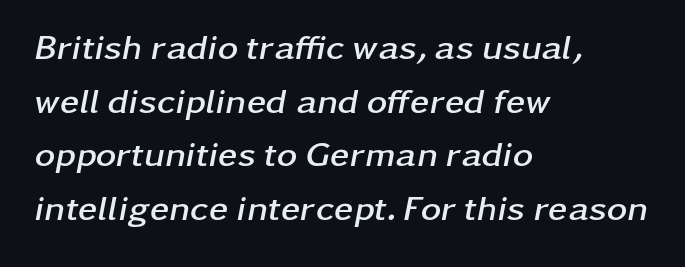
Teacher's note: observe the even left margin — that is flush-left alignment. In terms of weight, the rendering is a true, heavy bold. Tall strokes in this sample are angled rather than plumb. Think of a printed novel: that variable character pitch is what you see here. If you measured baseline to baseline, you'd find a middling distance. The face used here is rendered with its standard letterfit.
